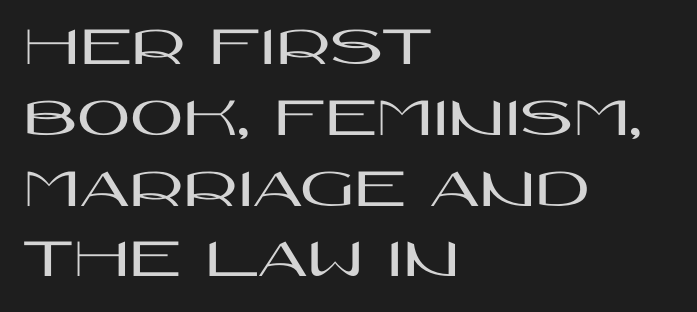
Here the glyphs are tracked normally, forming tight word shapes. Underline: absent. Caption: multi-line text, flush left, ragged right. Posture: upright roman. Character widths vary here, with narrow letters taking less room than wide ones. Observe the absence of serifs on each vertical stroke in this sample.
